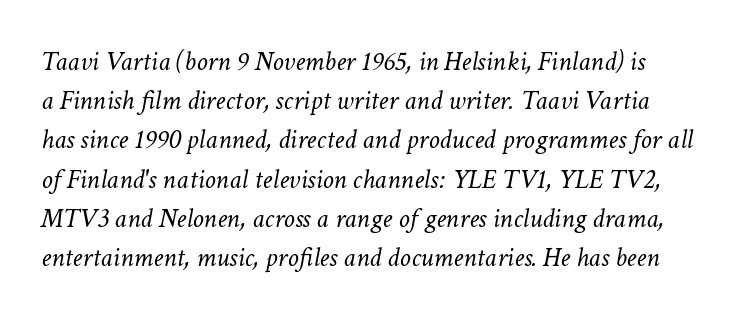
The image shows 28 px light type, italic (leaning right); set normal line spacing (1.4x), normal letter spacing, not underlined; low stroke contrast and a medium x-height.
